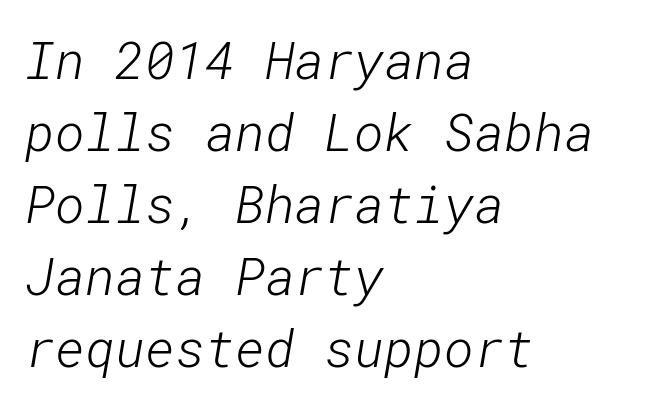
The image shows 51 px light sans-serif type; set left-aligned, normal line spacing (1.41x), normal letter spacing, not underlined; low stroke contrast and a medium x-height.
